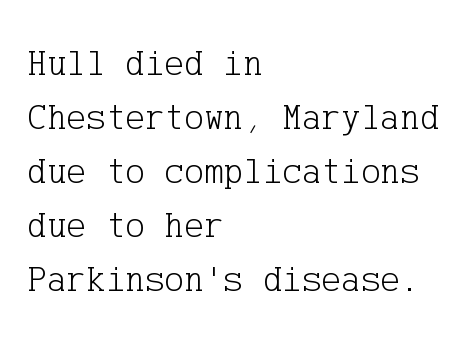
{"serif": "yes", "italic": "no", "bold": "no", "weight": "light", "width": "normal", "stroke_contrast": "low", "x_height": "medium", "underline": "no", "align": "left", "line_spacing": "normal", "line_spacing_ratio": 1.46, "letter_spacing": "normal", "letter_spacing_em": 0.0, "glyph_px": 37}
